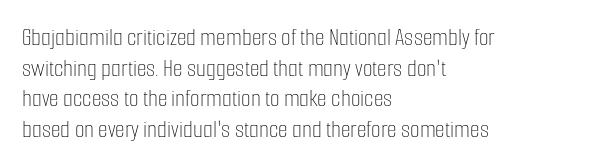
The letters look calm and open, with moderate or lighter stems. Descenders are the only things crossing below the line. Left-aligned paragraph, ragged on the right. Short note: letters normally spaced.
